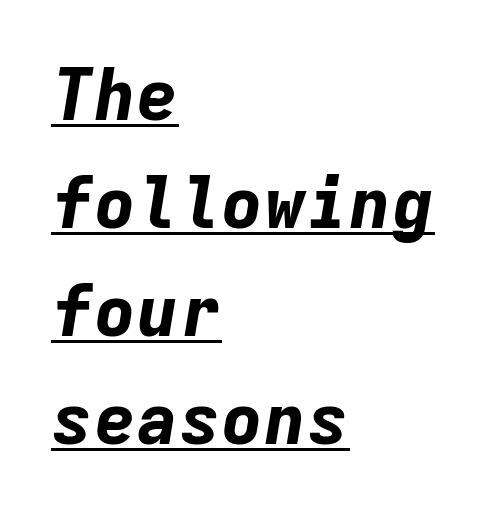
Notice how a bar underscores the lettering throughout. Monospaced: the letters line up in strict vertical columns. Style check: oblique. Every letter is thick-stroked: bold, no question.
